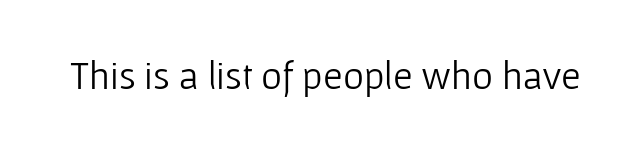
{"serif": "no", "italic": "no", "bold": "no", "weight": "light", "width": "normal", "stroke_contrast": "low", "x_height": "medium", "monospaced": "no", "underline": "no", "letter_spacing": "normal", "letter_spacing_em": 0.0, "glyph_px": 40}
